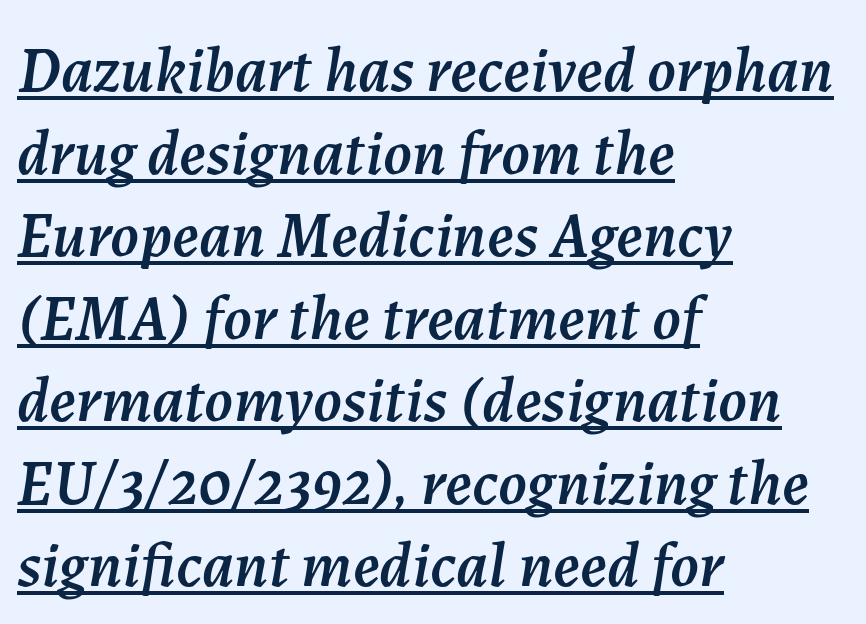
Q: Is the text italic (slanted)? A: Yes, it leans right by about 7 degrees.
Q: Is the text underlined? A: Yes.
Q: How is the paragraph aligned? A: Left-aligned.
Q: Is the spacing between letters normal or unusually wide? A: Normal.
Q: Is the spacing between lines tight, normal or loose? A: Normal.
Q: Width (condensed, normal, or wide)? A: Normal.
Q: Stroke contrast? A: Medium.
Q: x-height? A: Medium.
Q: Monospaced? A: No.
